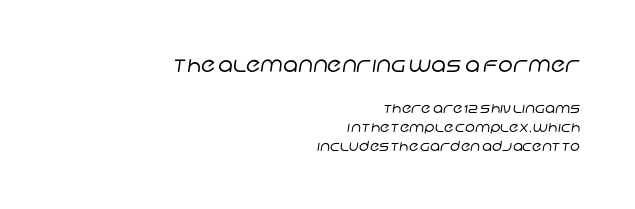
Q: Is the text bold? A: No.
Q: Is the text underlined? A: No.
Q: How is the paragraph aligned? A: Right-aligned.
Q: Is the spacing between letters normal or unusually wide? A: Normal.
Q: Is the spacing between lines tight, normal or loose? A: Normal.
Q: Which block of text is set in a larger size, the first (top) or the second (bottom)? A: The first (top) one.
